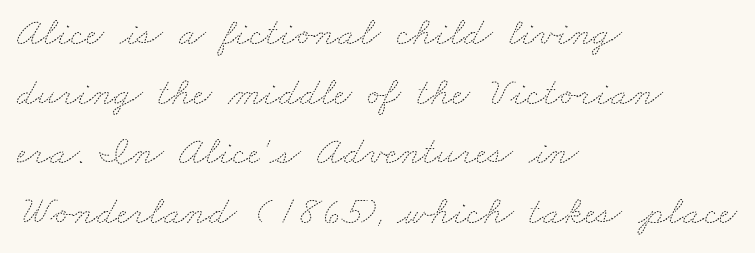
The image shows 40 px thin, wide type; set left-aligned, normal line spacing (1.49x), normal letter spacing, not underlined; medium stroke contrast and a small x-height.
